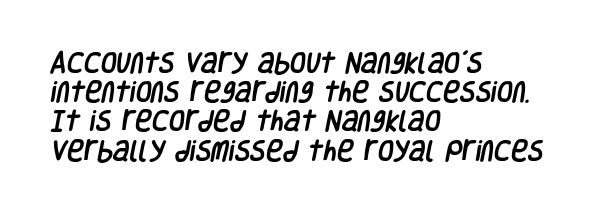
This rendering features lettering with no underline. Leading: standard. This rendering uses left alignment, leaving the right contour irregular. The passage shown has conventional tracking throughout.
